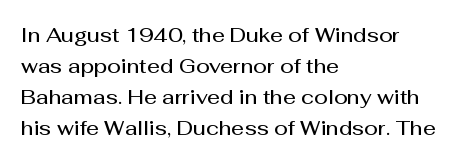
Q: Is the text bold? A: Semi-bold.
Q: Is the text italic (slanted)? A: No, it is upright.
Q: Is the text underlined? A: No.
Q: How is the paragraph aligned? A: Left-aligned.
Q: Is the spacing between letters normal or unusually wide? A: Normal.
Q: Is the spacing between lines tight, normal or loose? A: Normal.
